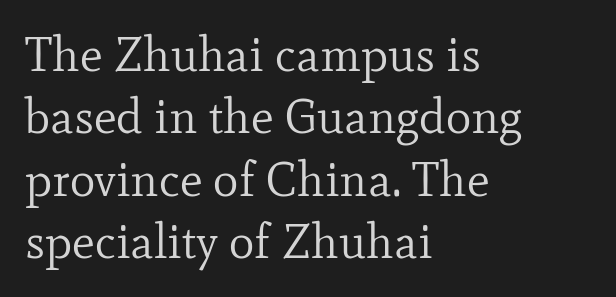
Q: Is the text bold? A: No.
Q: Is the text italic (slanted)? A: No, it is upright.
Q: Is the typeface a serif or a sans-serif typeface? A: Serif.
Q: Is the text underlined? A: No.
Q: How is the paragraph aligned? A: Left-aligned.
Q: Is the spacing between letters normal or unusually wide? A: Normal.
Q: Is the spacing between lines tight, normal or loose? A: Normal.
Q: Width (condensed, normal, or wide)? A: Normal.
Q: Stroke contrast? A: Low.
Q: x-height? A: Small.
Q: Monospaced? A: No.
